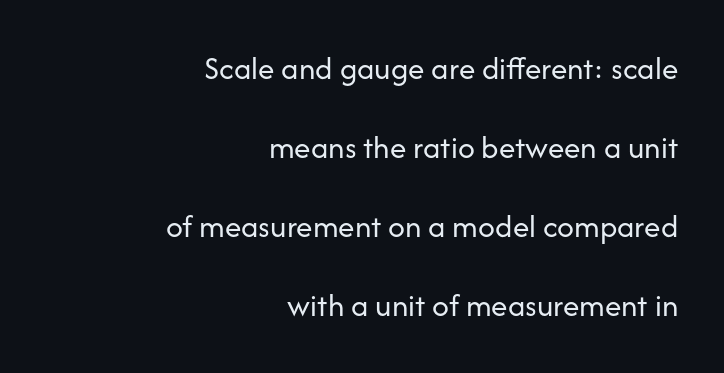
The type is set solid horizontally, with unmodified tracking. Looks like regular typesetting: each glyph gets only the width it needs. The text block is weighted toward the right margin, trailing off unevenly leftward. Anything drawn beneath the words? Only blank space. Stroke terminals: plain, sans-serif.
